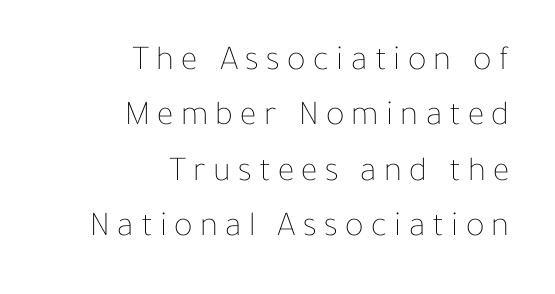
Q: Is the text bold? A: No.
Q: Is the text italic (slanted)? A: No, it is upright.
Q: Is the text underlined? A: No.
Q: How is the paragraph aligned? A: Right-aligned.
Q: Is the spacing between letters normal or unusually wide? A: Unusually wide.
Q: Is the spacing between lines tight, normal or loose? A: Normal.
Q: Width (condensed, normal, or wide)? A: Normal.
Q: Stroke contrast? A: Low.
Q: x-height? A: Medium.
Q: Monospaced? A: No.
